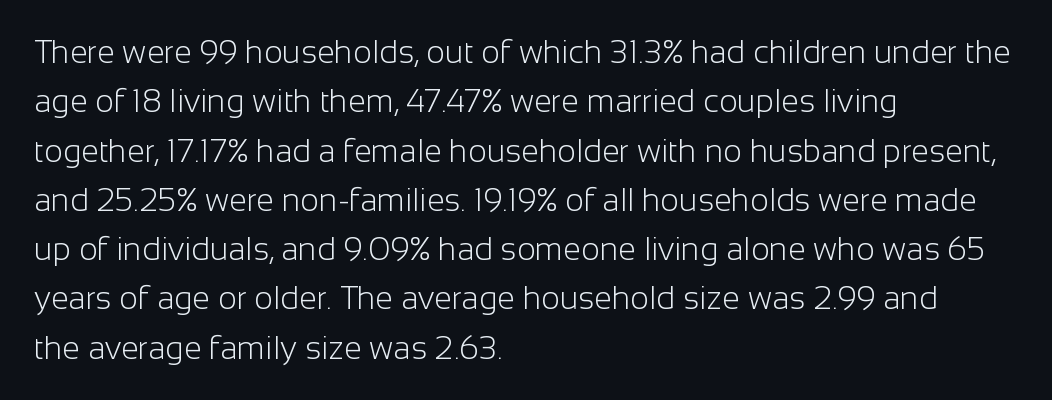
Q: Is the text bold? A: No.
Q: Is the text italic (slanted)? A: No, it is upright.
Q: Is the typeface a serif or a sans-serif typeface? A: Sans-serif.
Q: Is the text underlined? A: No.
Q: How is the paragraph aligned? A: Left-aligned.
Q: Is the spacing between letters normal or unusually wide? A: Normal.
Q: Is the spacing between lines tight, normal or loose? A: Normal.
Q: Width (condensed, normal, or wide)? A: Normal.
Q: Stroke contrast? A: Low.
Q: x-height? A: Medium.
Q: Monospaced? A: No.
